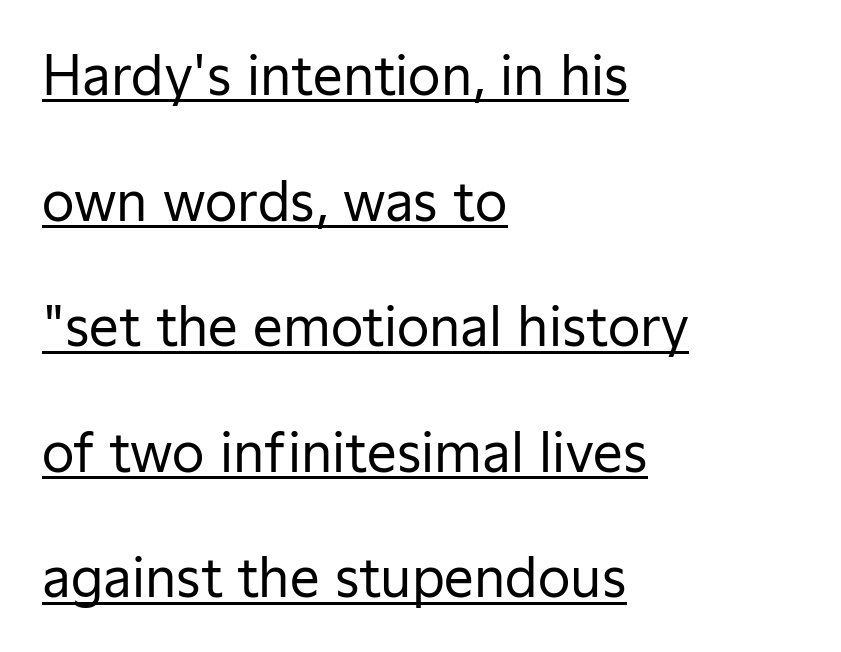
Q: Is the text bold? A: No.
Q: Is the text italic (slanted)? A: No, it is upright.
Q: Is the typeface a serif or a sans-serif typeface? A: Sans-serif.
Q: Is the text underlined? A: Yes.
Q: How is the paragraph aligned? A: Left-aligned.
Q: Is the spacing between letters normal or unusually wide? A: Normal.
Q: Is the spacing between lines tight, normal or loose? A: Loose.
Q: Width (condensed, normal, or wide)? A: Normal.
Q: Stroke contrast? A: Low.
Q: x-height? A: Medium.
Q: Monospaced? A: No.
